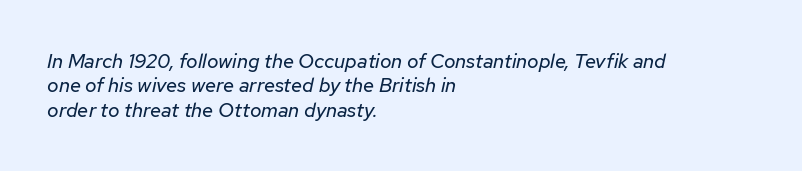
Stroke thickness stays within the range of a standard reading face or lighter. There's an unmistakable incline to the writing here. Spacing between characters is what you'd get straight out of the box. The rag falls on the right side of this text block. Descender tails drop into unmarked territory.
